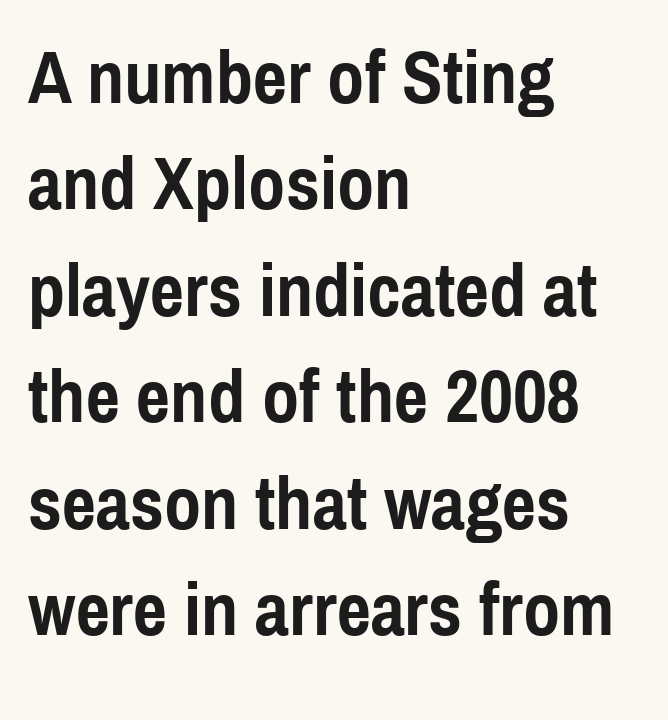
The image shows 75 px semibold, condensed sans-serif type, upright; set left-aligned, normal line spacing (1.42x), normal letter spacing, not underlined; a medium x-height.
